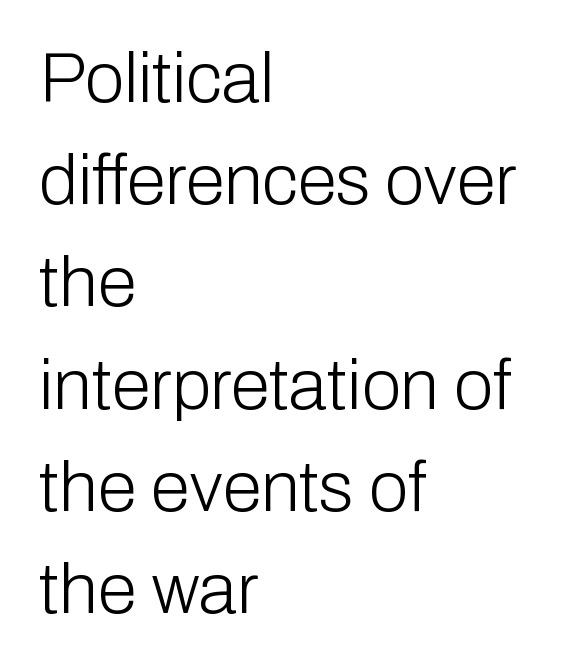
{"serif": "no", "italic": "no", "bold": "no", "weight": "light", "width": "normal", "stroke_contrast": "low", "x_height": "medium", "monospaced": "no", "underline": "no", "align": "left", "line_spacing": "normal", "line_spacing_ratio": 1.44, "letter_spacing": "normal", "letter_spacing_em": 0.0, "glyph_px": 71}
